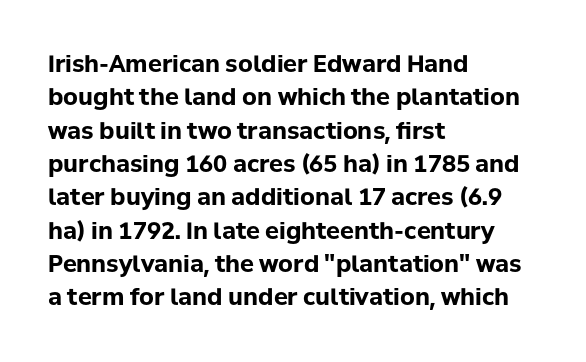
The image shows 23 px bold type, upright; set left-aligned, normal line spacing (1.45x), normal letter spacing, not underlined.
